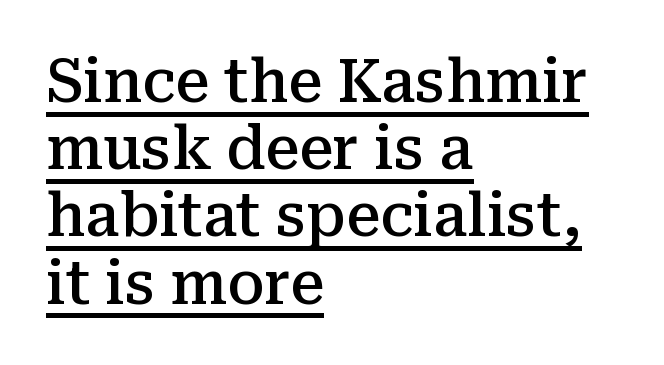
Q: Is the text bold? A: Semi-bold.
Q: Is the text italic (slanted)? A: No, it is upright.
Q: Is the typeface a serif or a sans-serif typeface? A: Serif.
Q: Is the text underlined? A: Yes.
Q: How is the paragraph aligned? A: Left-aligned.
Q: Is the spacing between letters normal or unusually wide? A: Normal.
Q: Is the spacing between lines tight, normal or loose? A: Tight.
Q: Width (condensed, normal, or wide)? A: Normal.
Q: Stroke contrast? A: Medium.
Q: x-height? A: Medium.
Q: Monospaced? A: No.
